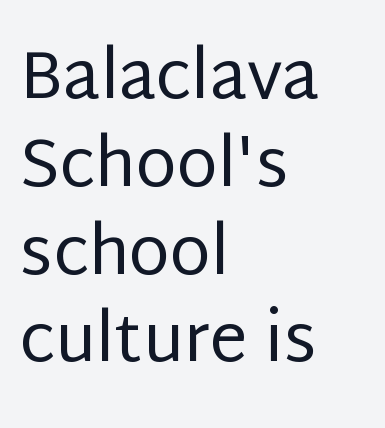
{"serif": "no", "italic": "no", "bold": "no", "weight": "regular", "width": "normal", "stroke_contrast": "low", "x_height": "large", "monospaced": "no", "underline": "no", "align": "left", "line_spacing": "normal", "line_spacing_ratio": 1.31, "letter_spacing": "normal", "letter_spacing_em": 0.0, "glyph_px": 67}
